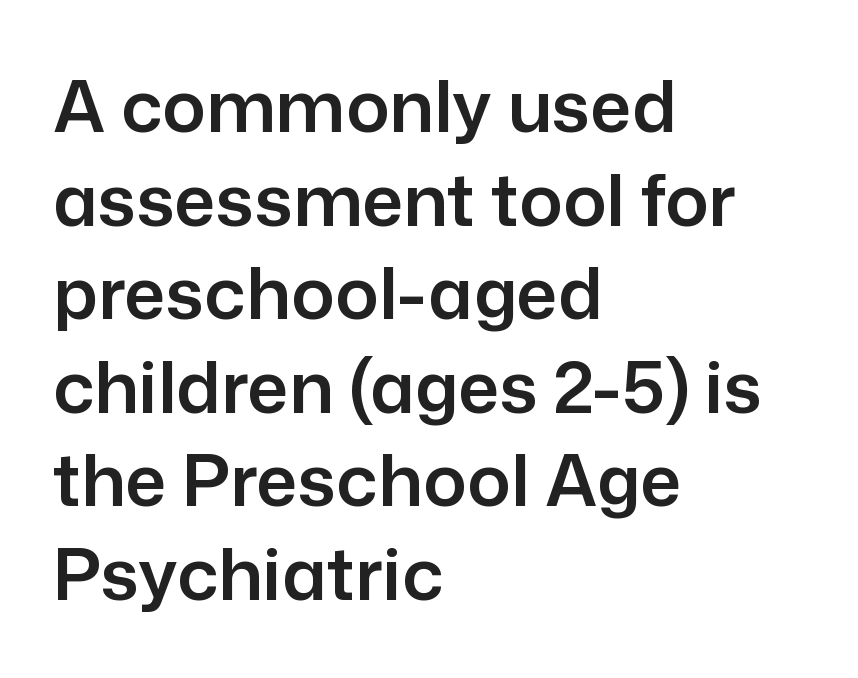
The image shows 72 px sans-serif type, upright; set left-aligned, normal line spacing (1.3x), normal letter spacing, not underlined; low stroke contrast and a medium x-height.
